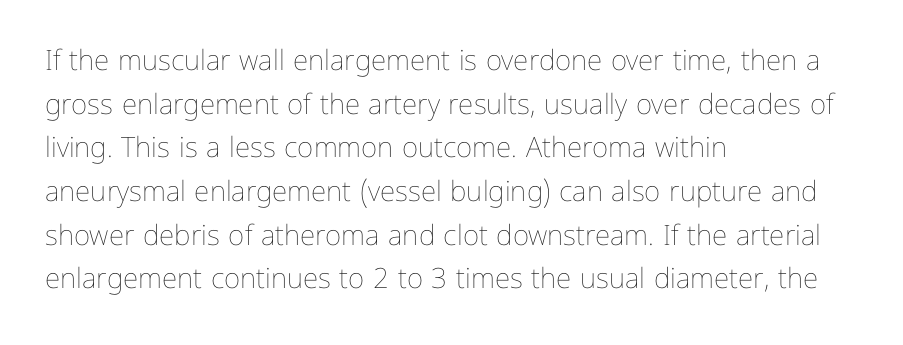
Q: Is the text bold? A: No.
Q: Is the text italic (slanted)? A: No, it is upright.
Q: Is the text underlined? A: No.
Q: How is the paragraph aligned? A: Left-aligned.
Q: Is the spacing between letters normal or unusually wide? A: Normal.
Q: Is the spacing between lines tight, normal or loose? A: Normal.
Q: Width (condensed, normal, or wide)? A: Normal.
Q: Stroke contrast? A: Low.
Q: x-height? A: Medium.
Q: Monospaced? A: No.
